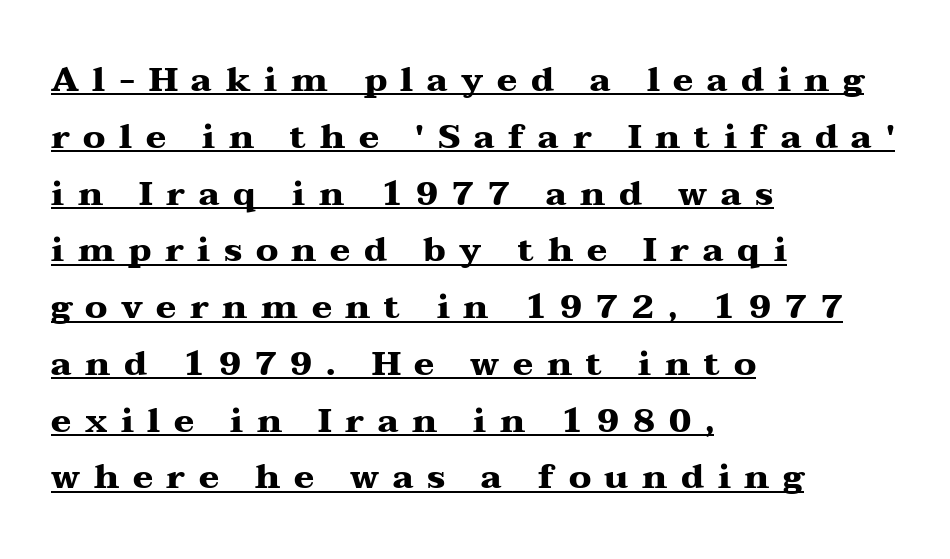
Q: Is the text bold? A: Yes.
Q: Is the text italic (slanted)? A: No, it is upright.
Q: Is the typeface a serif or a sans-serif typeface? A: Serif.
Q: Is the text underlined? A: Yes.
Q: How is the paragraph aligned? A: Left-aligned.
Q: Is the spacing between letters normal or unusually wide? A: Unusually wide.
Q: Is the spacing between lines tight, normal or loose? A: Normal.
Q: Width (condensed, normal, or wide)? A: Wide.
Q: Stroke contrast? A: Medium.
Q: x-height? A: Medium.
Q: Monospaced? A: No.
